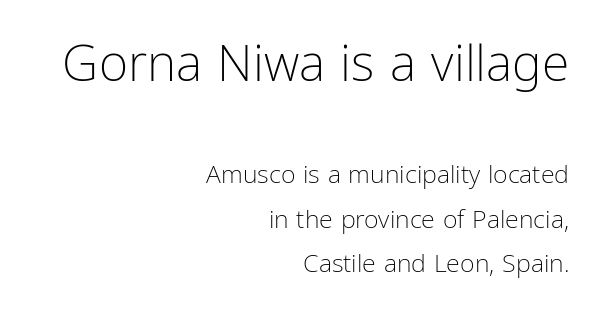
The image shows 50 px light, condensed sans-serif type, upright; set right-aligned, line spacing 1.77x, normal letter spacing, not underlined; the first (top) block is 2.0x larger; low stroke contrast and a medium x-height.
